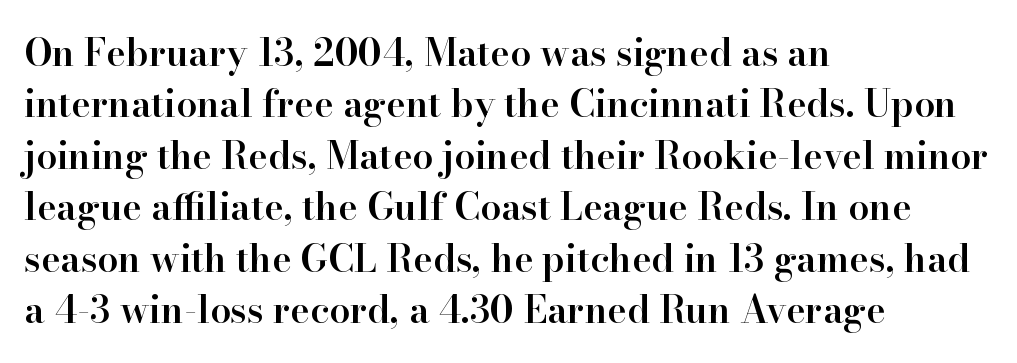
The image shows 37 px semibold serif type, upright; set left-aligned, normal line spacing (1.39x), normal letter spacing, not underlined; high stroke contrast and a small x-height.
